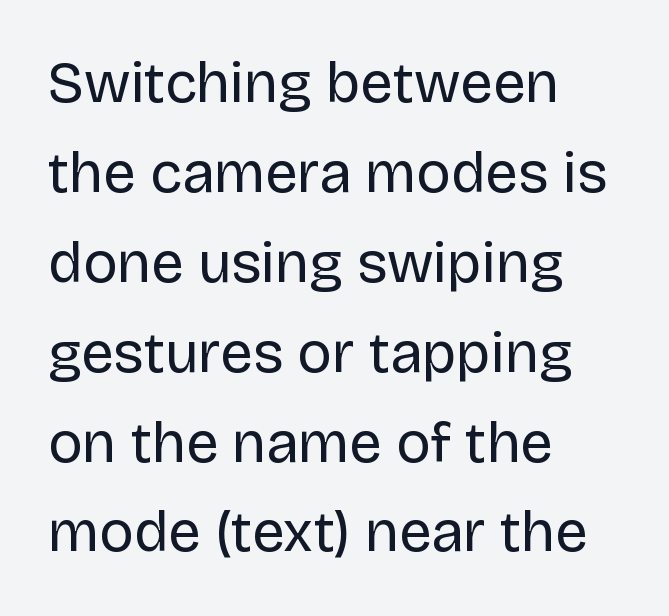
Observe the absence of serifs on each vertical stroke in this sample. Heft: none added — not bold. Is the letter spacing exaggerated? No — it looks like the ordinary default. The text block is weighted toward the left margin, trailing off unevenly rightward. Character widths vary here, with narrow letters taking less room than wide ones.
